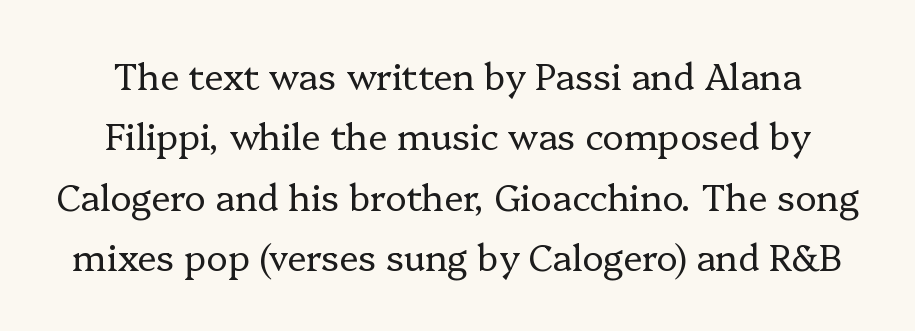
Q: Is the text bold? A: No.
Q: Is the text italic (slanted)? A: No, it is upright.
Q: Is the typeface a serif or a sans-serif typeface? A: Serif.
Q: Is the text underlined? A: No.
Q: Is the spacing between letters normal or unusually wide? A: Normal.
Q: Is the spacing between lines tight, normal or loose? A: Normal.
Q: Width (condensed, normal, or wide)? A: Normal.
Q: Stroke contrast? A: Low.
Q: x-height? A: Medium.
Q: Monospaced? A: No.
